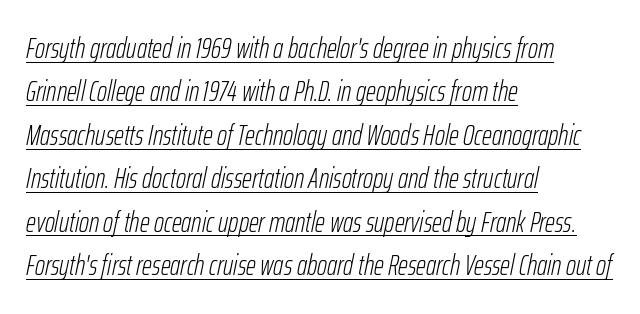
{"italic": "yes", "lean": "right", "slant_degrees": 12, "bold": "no", "weight": "light", "width": "condensed", "stroke_contrast": "low", "x_height": "medium", "monospaced": "no", "underline": "yes", "align": "left", "line_spacing": "normal", "line_spacing_ratio": 1.55, "letter_spacing": "normal", "letter_spacing_em": 0.0, "glyph_px": 28}
